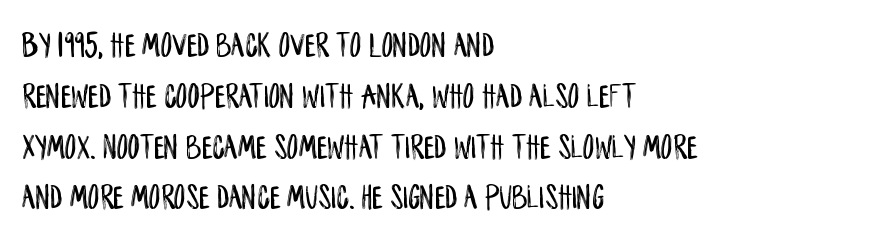
Q: Is the text italic (slanted)? A: No, it is upright.
Q: Is the typeface a serif or a sans-serif typeface? A: Sans-serif.
Q: Is the text underlined? A: No.
Q: How is the paragraph aligned? A: Left-aligned.
Q: Is the spacing between letters normal or unusually wide? A: Normal.
Q: Is the spacing between lines tight, normal or loose? A: Normal.
Q: Width (condensed, normal, or wide)? A: Condensed.
Q: Stroke contrast? A: Low.
Q: x-height? A: Large.
Q: Monospaced? A: No.
